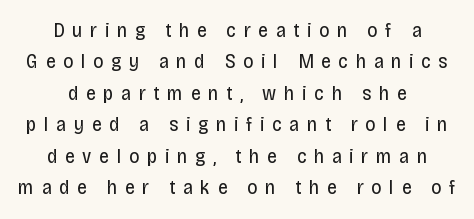
The image shows 20 px text type, upright; set centered, normal line spacing (1.57x), unusually wide letter spacing (+0.38 em), not underlined.
